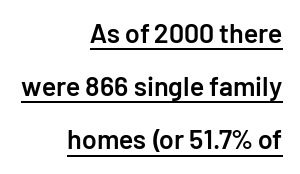
The image shows 27 px text type, upright; set right-aligned, loose line spacing (1.97x), normal letter spacing, underlined.
